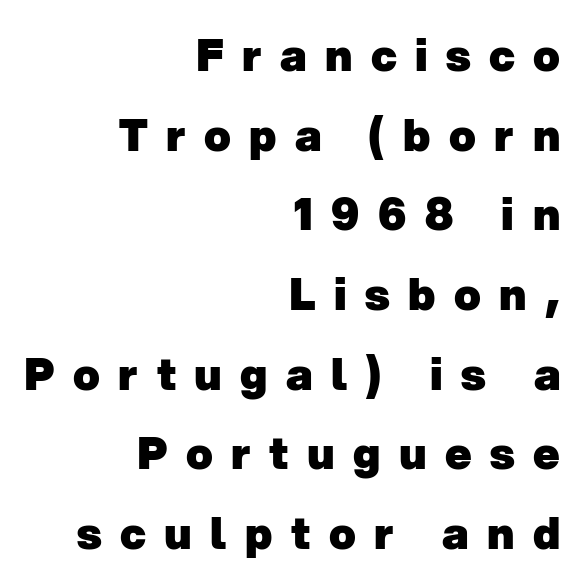
The image shows 44 px heavy sans-serif type; set right-aligned, line spacing 1.81x, unusually wide letter spacing (+0.42 em), not underlined; low stroke contrast and a medium x-height.
